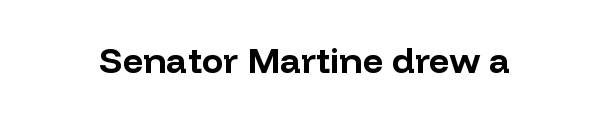
{"serif": "no", "italic": "no", "bold": "yes", "weight": "bold", "width": "normal", "stroke_contrast": "low", "x_height": "medium", "monospaced": "no", "underline": "no", "letter_spacing": "normal", "letter_spacing_em": 0.0, "glyph_px": 36}
